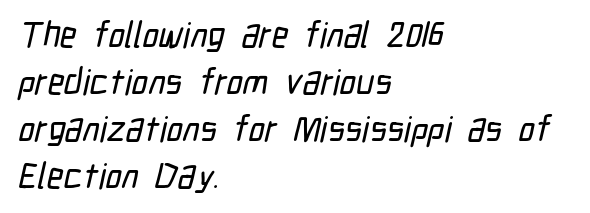
Q: Is the typeface a serif or a sans-serif typeface? A: Sans-serif.
Q: Is the text underlined? A: No.
Q: How is the paragraph aligned? A: Left-aligned.
Q: Is the spacing between letters normal or unusually wide? A: Normal.
Q: Is the spacing between lines tight, normal or loose? A: Normal.
Q: Width (condensed, normal, or wide)? A: Condensed.
Q: Stroke contrast? A: Low.
Q: x-height? A: Medium.
Q: Monospaced? A: No.
